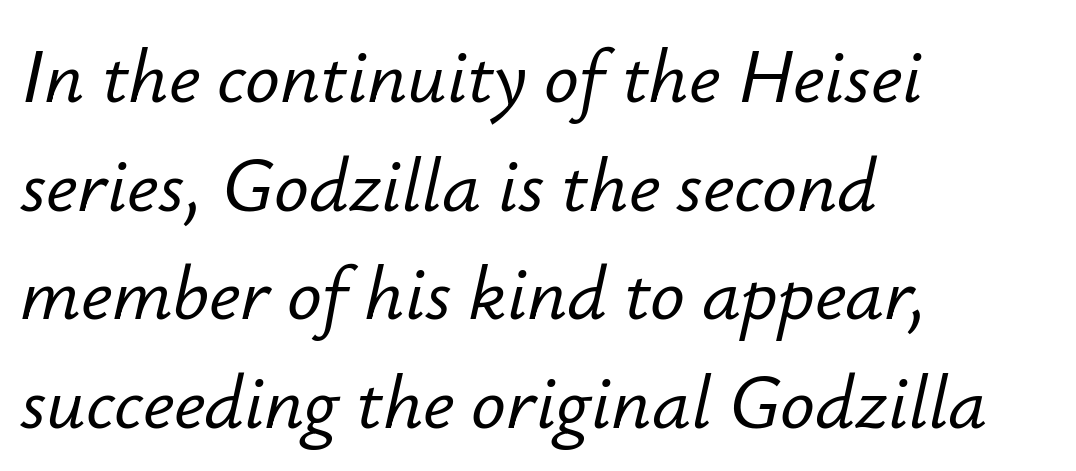
What stands out about the letter spacing? Nothing — it is the standard amount. Check under the words: just untouched page. Short and long lines alike share a common starting point at left. Do the characters align in a grid? No, the font is proportional. This block has exactly the height ordinary leading produces. Notice how the stems are inclined rather than vertical — that's the hallmark of italics.
